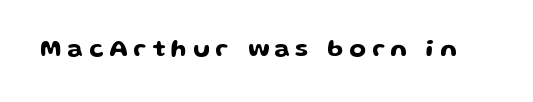
The image shows 24 px text type, upright; set unusually wide letter spacing (+0.24 em), not underlined.
